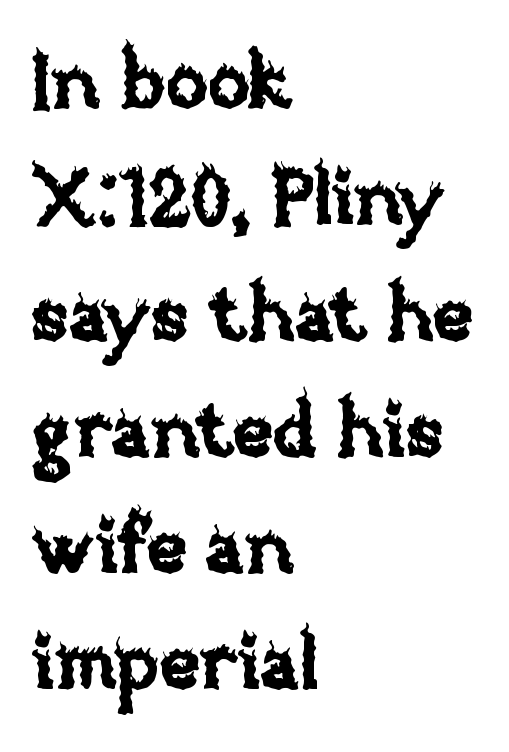
Q: Is the text italic (slanted)? A: No, it is upright.
Q: Is the text underlined? A: No.
Q: How is the paragraph aligned? A: Left-aligned.
Q: Is the spacing between letters normal or unusually wide? A: Normal.
Q: Is the spacing between lines tight, normal or loose? A: Normal.
Q: Width (condensed, normal, or wide)? A: Normal.
Q: Stroke contrast? A: Low.
Q: x-height? A: Large.
Q: Monospaced? A: No.
